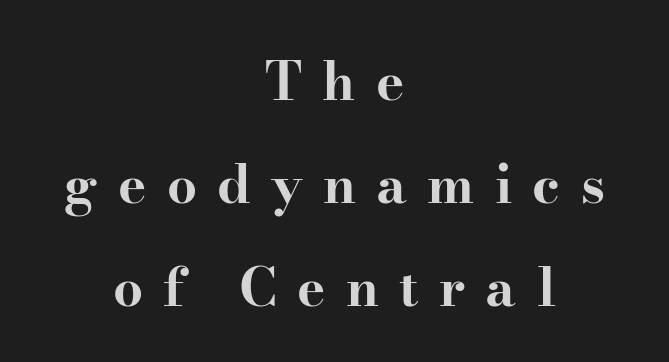
The leading is generous, giving the passage an open texture. Each letter keeps its own natural width here, so spacing adapts to shape. A bare baseline throughout the passage. Observe the wide spacing: letters keep a clear distance from each other. The text was rendered using a seriffed face with decorative stroke endings.
